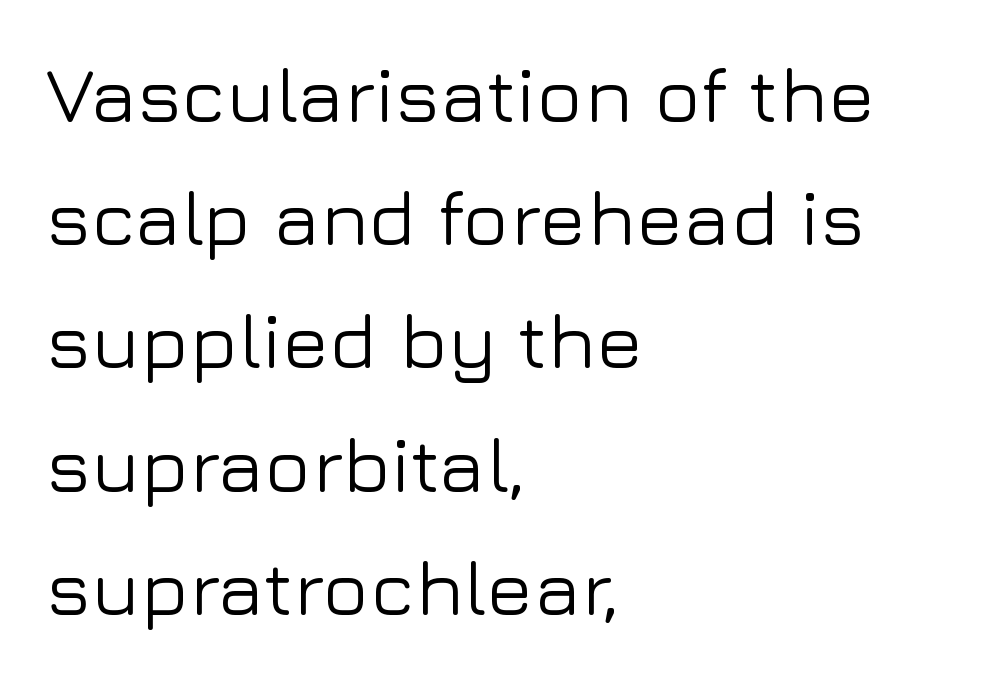
{"serif": "no", "italic": "no", "width": "normal", "stroke_contrast": "low", "x_height": "medium", "monospaced": "no", "underline": "no", "align": "left", "line_spacing": "normal", "line_spacing_ratio": 1.58, "letter_spacing": "normal", "letter_spacing_em": 0.0, "glyph_px": 78}
